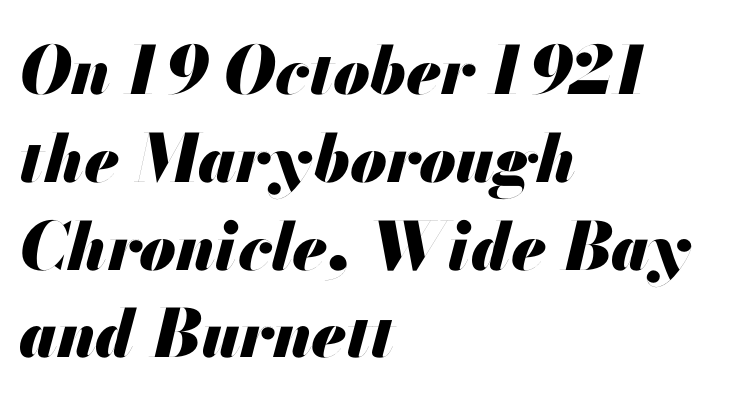
The image shows 66 px heavy type, italic (leaning right); set left-aligned, normal line spacing (1.33x), normal letter spacing, not underlined; medium stroke contrast and a small x-height.
